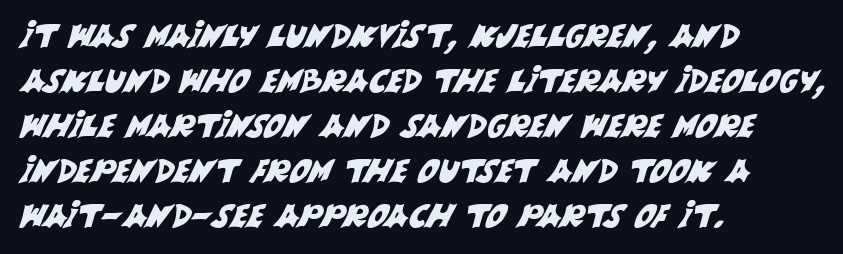
You could not count columns in this text — the font is proportionally spaced. This rendering uses left alignment, leaving the right contour irregular. Compared with typical body copy, the letter spacing here is the same. A typesetter would label this face a sans. The lines sit at an ordinary, default distance from one another.
